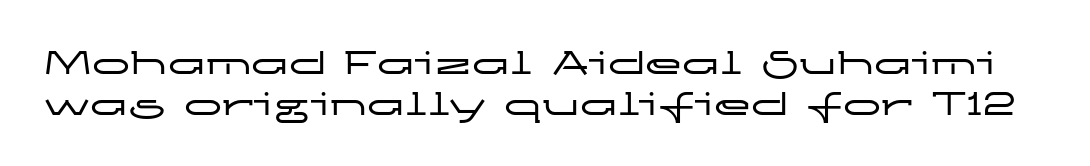
The image shows 38 px wide sans-serif type, upright; set tight line spacing (1.07x), normal letter spacing, not underlined; low stroke contrast and a medium x-height.
